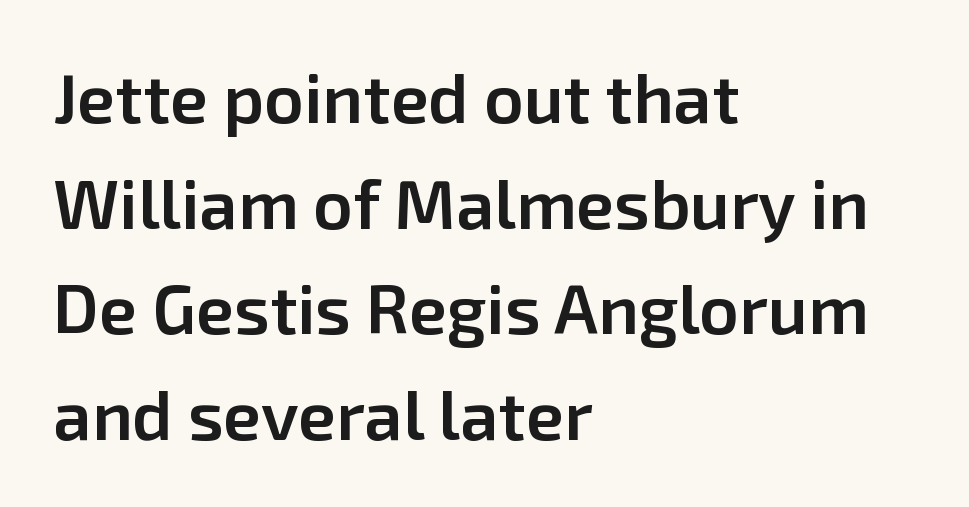
The image shows 69 px semibold sans-serif type, upright; set left-aligned, normal line spacing (1.53x), normal letter spacing, not underlined; low stroke contrast and a medium x-height.
